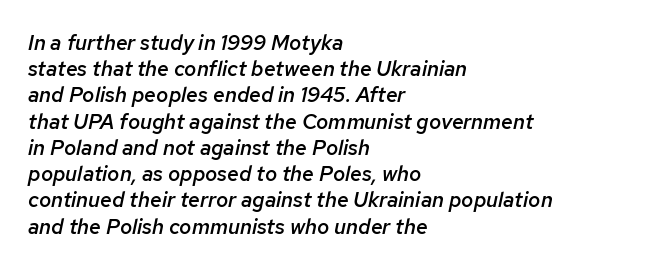
The image shows 21 px text type, italic (leaning right); set left-aligned, normal line spacing (1.25x), normal letter spacing, not underlined.
